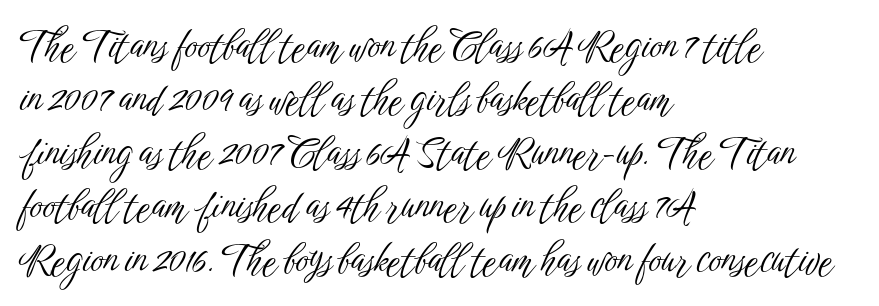
Letterform terminals end flat and unadorned throughout the passage. You could call the tracking neutral — neither tight nor loose. Underlining? Definitely not there. Left-aligned paragraph, ragged on the right. The face used here is proportionally spaced, like ordinary book or web type.
